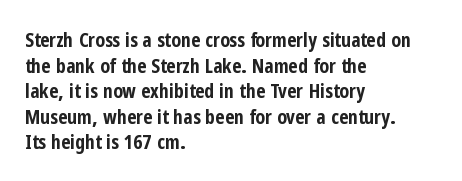
{"italic": "no", "bold": "yes", "underline": "no", "align": "left", "line_spacing": "normal", "line_spacing_ratio": 1.28, "letter_spacing": "normal", "letter_spacing_em": 0.0, "glyph_px": 20}
